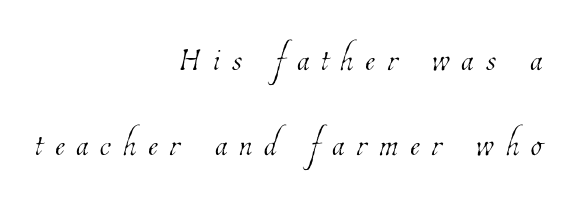
Here the designer chose a conventional face with non-uniform glyph widths. Does extra space separate the letters? Yes, quite a lot of it. The specimen omits any rule beneath the text block's lines. The cut favours lightness, reaching ordinary text weight at its darkest. These lines are set flush right with a ragged left edge.
